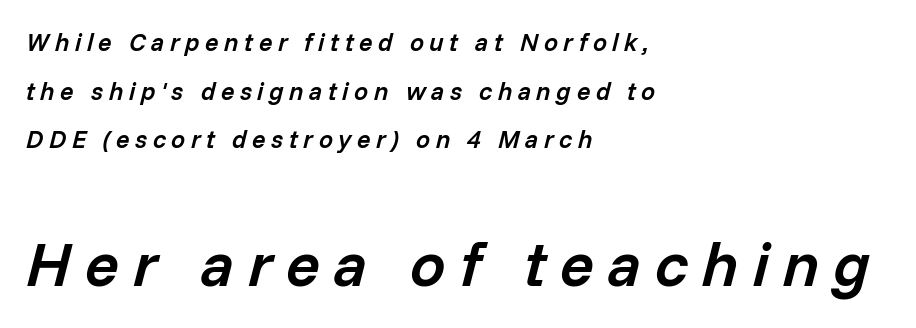
Q: Is the text bold? A: Semi-bold.
Q: Is the text italic (slanted)? A: Yes, it leans right by about 14 degrees.
Q: Is the text underlined? A: No.
Q: How is the paragraph aligned? A: Left-aligned.
Q: Is the spacing between letters normal or unusually wide? A: Unusually wide.
Q: Is the spacing between lines tight, normal or loose? A: Loose.
Q: Which block of text is set in a larger size, the first (top) or the second (bottom)? A: The second (bottom) one.
Q: Width (condensed, normal, or wide)? A: Normal.
Q: Stroke contrast? A: Low.
Q: x-height? A: Medium.
Q: Monospaced? A: No.
